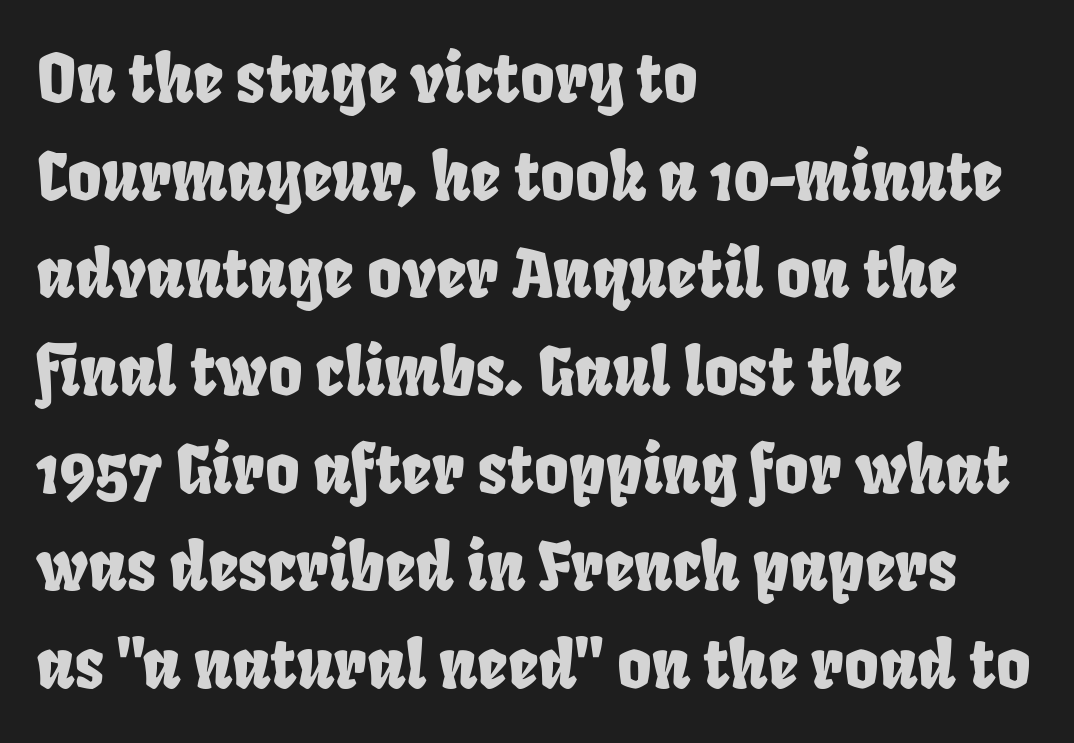
The line-height multiplier appears to be the usual default. A typesetter would call this proportional, since set widths differ per character. Grotesque or geometric, the face here clearly has no serifs. The letters sit at their default tracking, neither squeezed nor spread. Clear beneath every line of the passage. Does the copy run flush right? No — it runs flush left.
